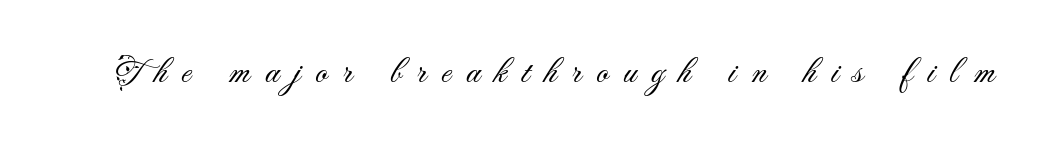
Here the glyphs are tracked loosely, breaking word shapes into spaced letters. The face looks like a standard text weight, possibly lighter. Is this a fixed-width face? No — the glyphs have proportional, varying widths. I'd call this a sans setting — the letters go barefoot.
